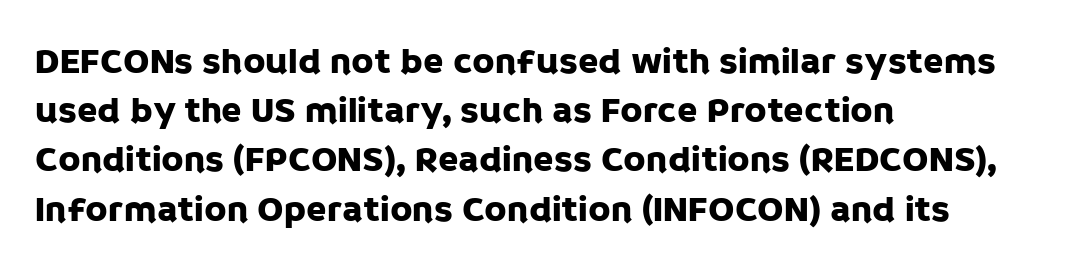
Clear beneath every line of the passage. The characters display no serif detailing; their extremities are plain. The rendering uses a moderate line-height, typical for paragraphs. If you drew a ruler down the left edge, every line would touch it. Spacing verdict: proportional, widths tailored to each character.
